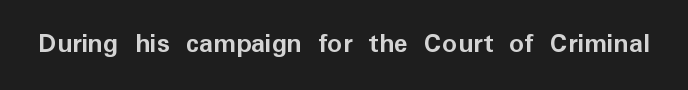
The image shows 29 px semibold sans-serif type, upright; set normal letter spacing, not underlined; low stroke contrast and a medium x-height.
